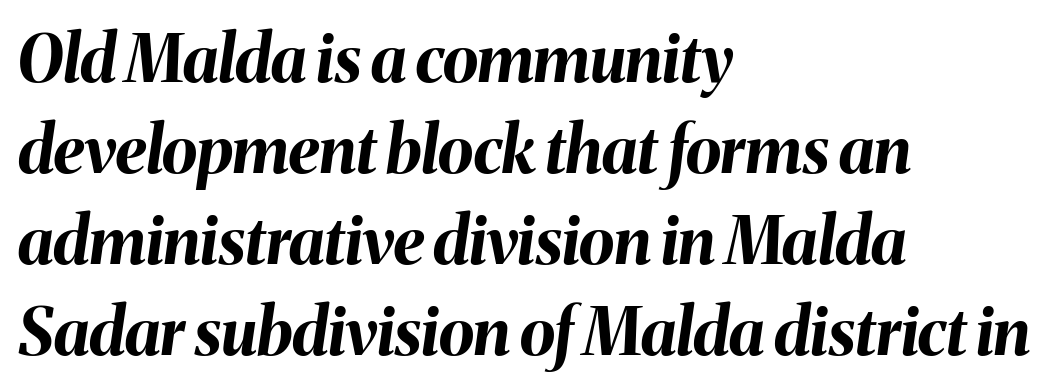
The image shows 65 px bold type, italic (leaning right); set left-aligned, normal line spacing (1.4x), normal letter spacing, not underlined; medium stroke contrast and a medium x-height.
